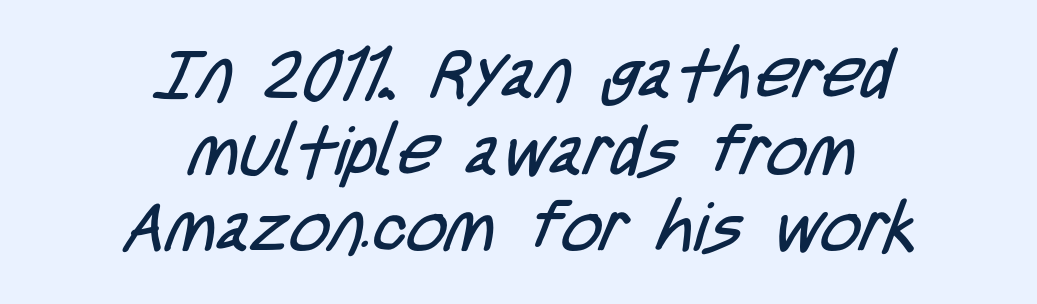
{"serif": "no", "bold": "no", "weight": "regular", "width": "condensed", "stroke_contrast": "low", "x_height": "large", "monospaced": "no", "underline": "no", "align": "center", "line_spacing": "tight", "line_spacing_ratio": 1.11, "letter_spacing": "normal", "letter_spacing_em": 0.0, "glyph_px": 69}
